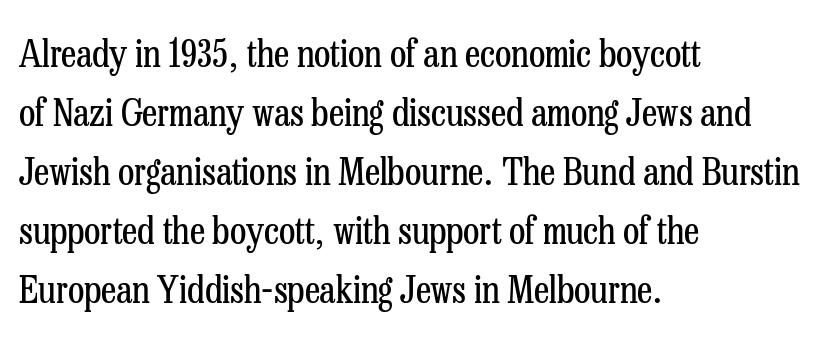
Q: Is the text bold? A: No.
Q: Is the text italic (slanted)? A: No, it is upright.
Q: Is the typeface a serif or a sans-serif typeface? A: Serif.
Q: Is the text underlined? A: No.
Q: How is the paragraph aligned? A: Left-aligned.
Q: Is the spacing between letters normal or unusually wide? A: Normal.
Q: Is the spacing between lines tight, normal or loose? A: Normal.
Q: Width (condensed, normal, or wide)? A: Condensed.
Q: Stroke contrast? A: Low.
Q: x-height? A: Medium.
Q: Monospaced? A: No.
